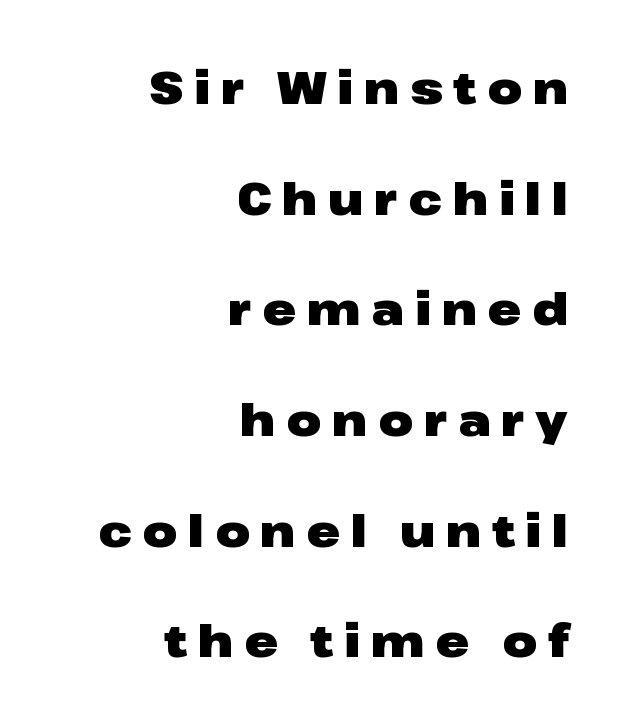
The image shows 45 px heavy, wide sans-serif type, upright; set right-aligned, loose line spacing (2.46x), unusually wide letter spacing (+0.24 em), not underlined; low stroke contrast and a medium x-height.
